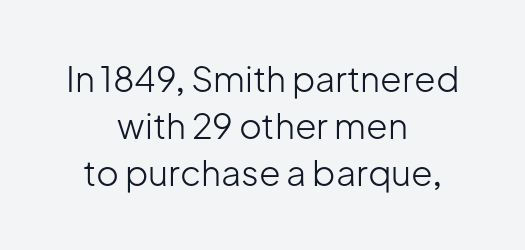
{"serif": "no", "italic": "no", "bold": "no", "weight": "light", "width": "normal", "stroke_contrast": "low", "x_height": "medium", "monospaced": "no", "underline": "no", "align": "center", "line_spacing": "normal", "line_spacing_ratio": 1.35, "letter_spacing": "normal", "letter_spacing_em": 0.0, "glyph_px": 35}
